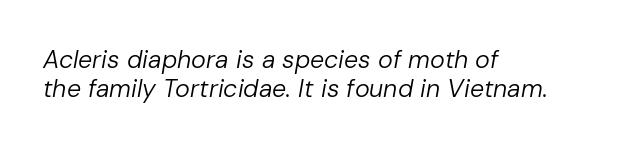
One-word summary of the alignment: left. This is not heavy type; no bold has been used. The axis of the letterforms is tilted away from vertical. Students, note that the glyphs here touch the page at normal intervals. The foot of each line stays bare and open.
